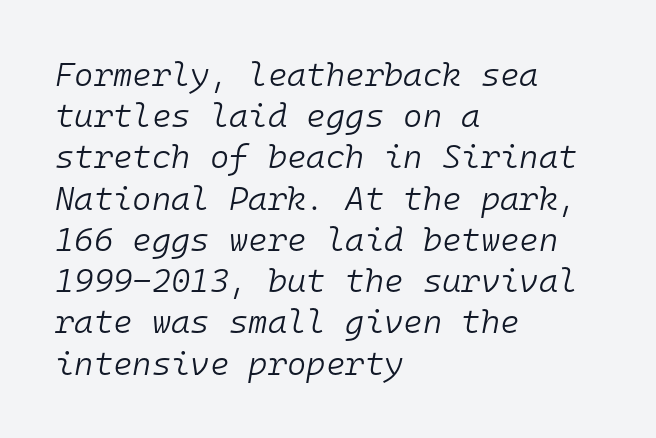
The image shows 33 px light type, italic (leaning right), monospaced; set left-aligned, normal line spacing (1.25x), normal letter spacing, not underlined; low stroke contrast and a medium x-height.
